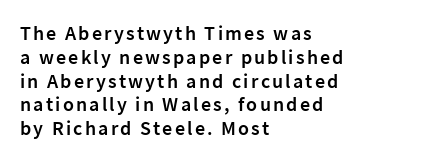
Caption: semibold face, moderately heavy strokes. If you drew a ruler down the left edge, every line would touch it. Unlike italic type, these characters show no tilt at all. Nobody drew a line under any word here.
